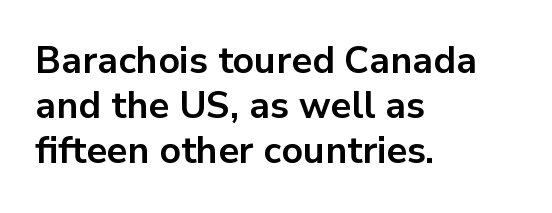
{"serif": "no", "italic": "no", "bold": "yes", "weight": "bold", "width": "normal", "stroke_contrast": "low", "x_height": "medium", "monospaced": "no", "underline": "no", "align": "left", "line_spacing_ratio": 1.22, "letter_spacing": "normal", "letter_spacing_em": 0.0, "glyph_px": 37}
